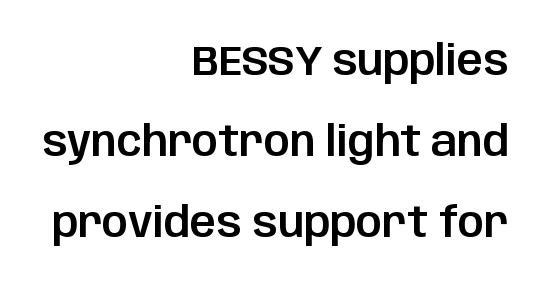
The image shows 41 px sans-serif type, upright; set right-aligned, loose line spacing (1.98x), normal letter spacing, not underlined; low stroke contrast and a large x-height.
